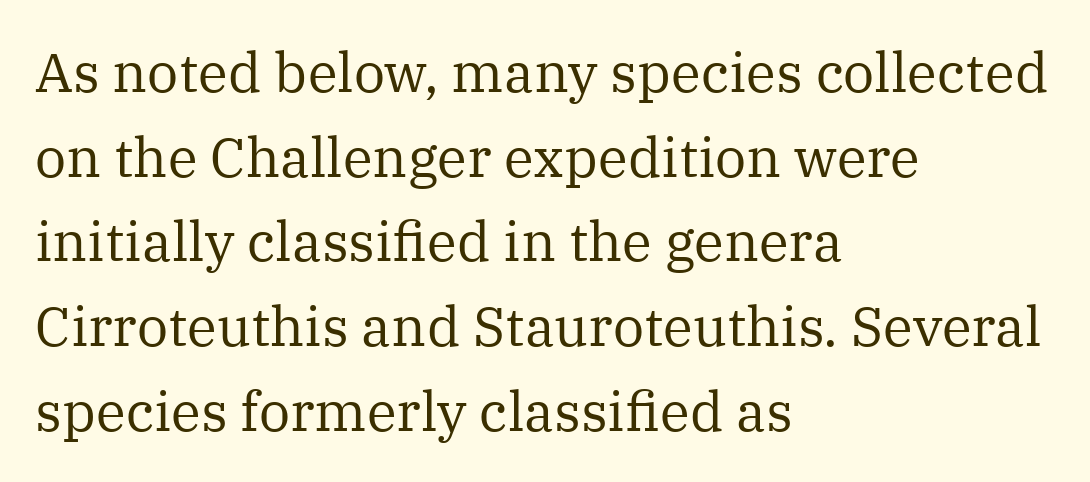
Q: Is the text bold? A: No.
Q: Is the text italic (slanted)? A: No, it is upright.
Q: Is the typeface a serif or a sans-serif typeface? A: Serif.
Q: Is the text underlined? A: No.
Q: How is the paragraph aligned? A: Left-aligned.
Q: Is the spacing between letters normal or unusually wide? A: Normal.
Q: Is the spacing between lines tight, normal or loose? A: Normal.
Q: Width (condensed, normal, or wide)? A: Normal.
Q: Stroke contrast? A: Medium.
Q: x-height? A: Medium.
Q: Monospaced? A: No.
